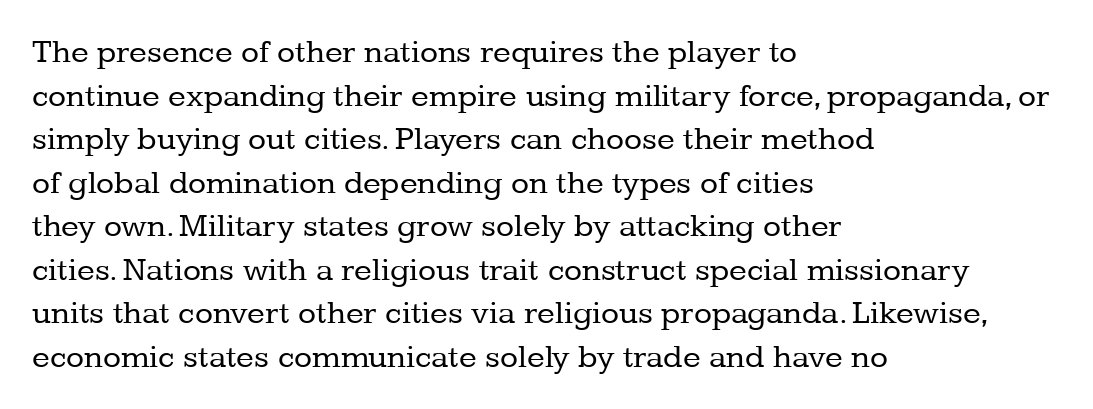
The font family rendered here belongs to the serif group. Does the lettering tilt? It doesn't — this is upright. Standard letterfit; no display-style spreading of the glyphs. The space beneath each line is pristine and unruled.
